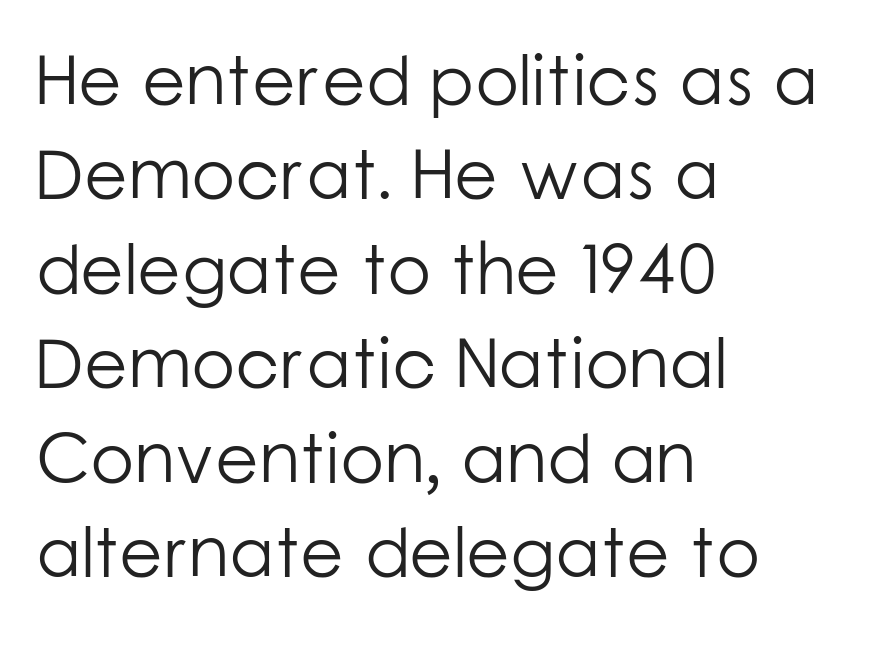
Q: Is the text bold? A: No.
Q: Is the text italic (slanted)? A: No, it is upright.
Q: Is the typeface a serif or a sans-serif typeface? A: Sans-serif.
Q: Is the text underlined? A: No.
Q: How is the paragraph aligned? A: Left-aligned.
Q: Is the spacing between letters normal or unusually wide? A: Normal.
Q: Is the spacing between lines tight, normal or loose? A: Normal.
Q: Width (condensed, normal, or wide)? A: Normal.
Q: Stroke contrast? A: Low.
Q: x-height? A: Medium.
Q: Monospaced? A: No.
